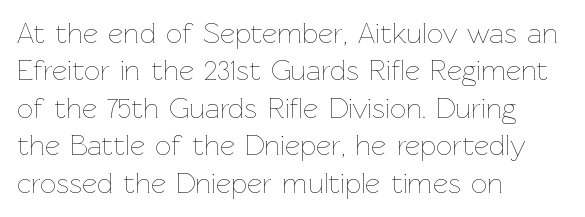
{"italic": "no", "bold": "no", "weight": "thin", "width": "normal", "stroke_contrast": "low", "x_height": "medium", "monospaced": "no", "underline": "no", "align": "left", "line_spacing": "normal", "line_spacing_ratio": 1.29, "letter_spacing": "normal", "letter_spacing_em": 0.0, "glyph_px": 29}
